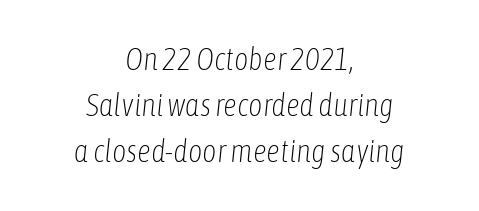
The weight would be labelled regular, book, light, or lighter still. The space beneath each line is pristine and unruled. What stands out about the letter spacing? Nothing — it is the standard amount. Compared with a flush-left layout, this one balances lines on the center instead.
